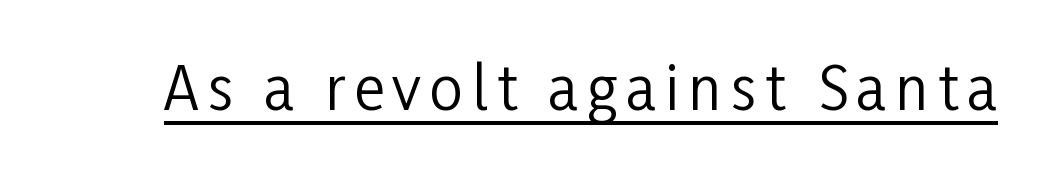
Do the characters align in a grid? No, the font is proportional. Nope, no serifs anywhere on these letters. The specimen reads as upright at a glance. Each stroke keeps to a modest, everyday thickness or less.
